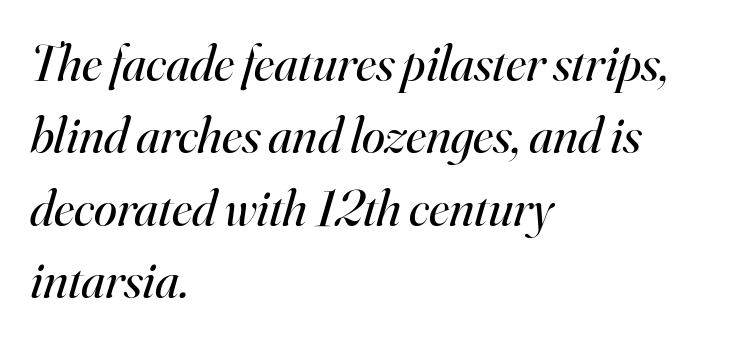
The font family rendered here belongs to the serif group. If you measured baseline to baseline, you'd find a middling distance. Tracking value appears to be zero — textbook default spacing. The typesetter chose a ragged-right arrangement here. Note the varied advance widths — an 'i' is clearly narrower than an 'm'.
